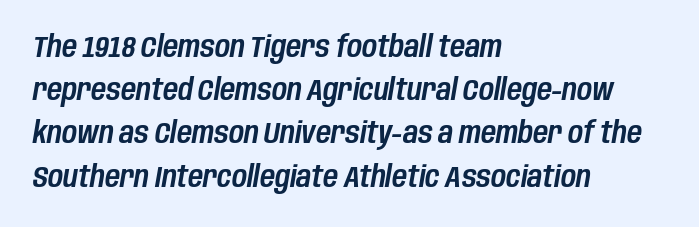
The rendering keeps characters at their native spacing. Proportional: the letters do not fall into vertical columns. Left-aligned paragraph, ragged on the right. The passage shown stacks its lines at a standard gap.
